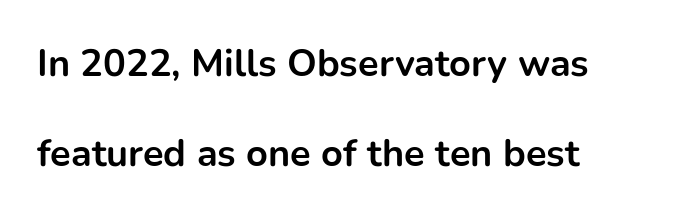
Standard letterfit; no display-style spreading of the glyphs. Plain, unruled lines of type. Nope, not italic — everything's standing straight. Bold? Absolutely — the strokes are thick and heavy.
